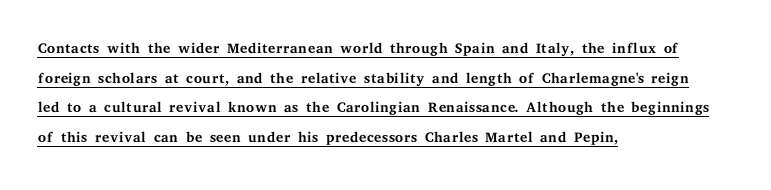
Q: Is the text bold? A: No.
Q: Is the text italic (slanted)? A: No, it is upright.
Q: Is the text underlined? A: Yes.
Q: How is the paragraph aligned? A: Left-aligned.
Q: Is the spacing between letters normal or unusually wide? A: Normal.
Q: Is the spacing between lines tight, normal or loose? A: Normal.
